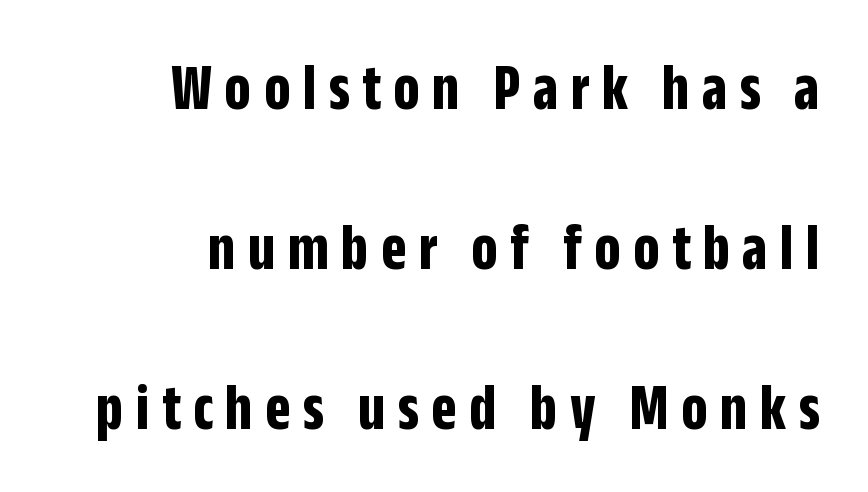
These lines were composed using upright roman letters. Chunky letters — that's bold for sure. The foot of each line stays bare and open. The face used here is proportionally spaced, like ordinary book or web type. Does the type have serifs? No, each stem ends abruptly. Which margin do the lines hug? The right one — the left edge is uneven.
